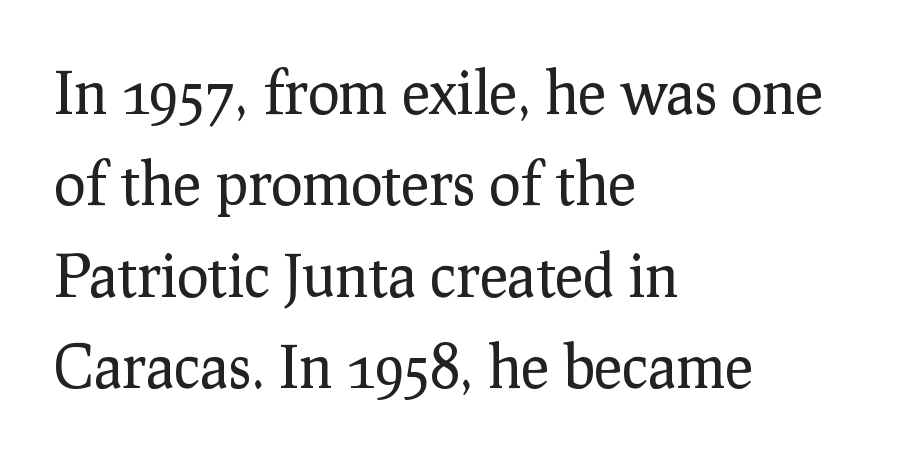
Q: Is the text bold? A: No.
Q: Is the text italic (slanted)? A: No, it is upright.
Q: Is the typeface a serif or a sans-serif typeface? A: Serif.
Q: Is the text underlined? A: No.
Q: How is the paragraph aligned? A: Left-aligned.
Q: Is the spacing between letters normal or unusually wide? A: Normal.
Q: Is the spacing between lines tight, normal or loose? A: Normal.
Q: Width (condensed, normal, or wide)? A: Normal.
Q: Stroke contrast? A: Low.
Q: x-height? A: Medium.
Q: Monospaced? A: No.
